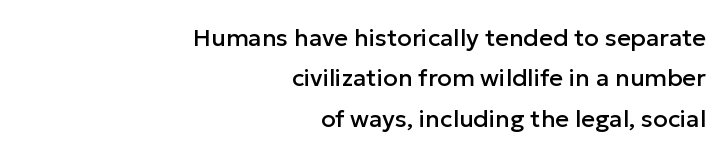
Observe the ordinary spacing: letters are neighbours, not strangers. Casual observation: everything's shoved over to the right. The space between consecutive lines is moderate. Decoration check: the copy has no underline. When letters stand straight like this, we call the style roman or upright.
